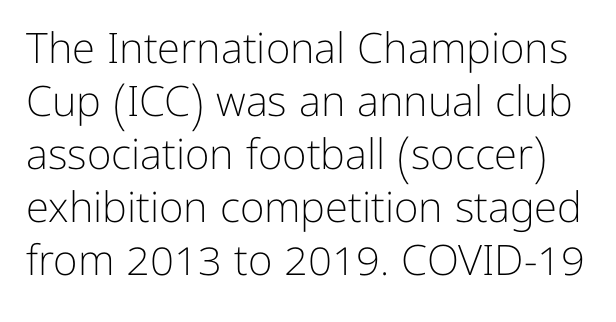
Tall strokes in this sample are plumb rather than angled. Each letter keeps its own natural width here, so spacing adapts to shape. These lines are composed in type without serifs. Stems here are at most as thick as an everyday book face.
